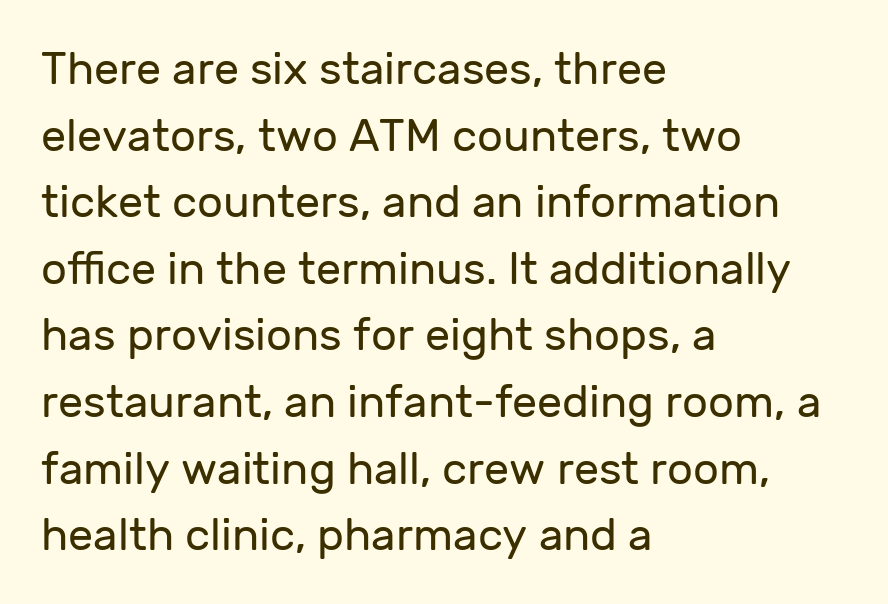
Q: Is the text bold? A: No.
Q: Is the text italic (slanted)? A: No, it is upright.
Q: Is the typeface a serif or a sans-serif typeface? A: Sans-serif.
Q: Is the text underlined? A: No.
Q: How is the paragraph aligned? A: Left-aligned.
Q: Is the spacing between letters normal or unusually wide? A: Normal.
Q: Is the spacing between lines tight, normal or loose? A: Normal.
Q: Width (condensed, normal, or wide)? A: Normal.
Q: Stroke contrast? A: Low.
Q: x-height? A: Medium.
Q: Monospaced? A: No.
